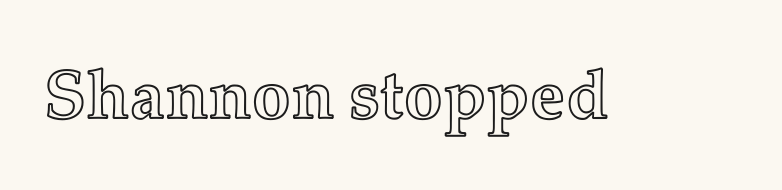
Q: Is the text italic (slanted)? A: No, it is upright.
Q: Is the text underlined? A: No.
Q: Is the spacing between letters normal or unusually wide? A: Normal.
Q: Width (condensed, normal, or wide)? A: Normal.
Q: x-height? A: Medium.
Q: Monospaced? A: No.
